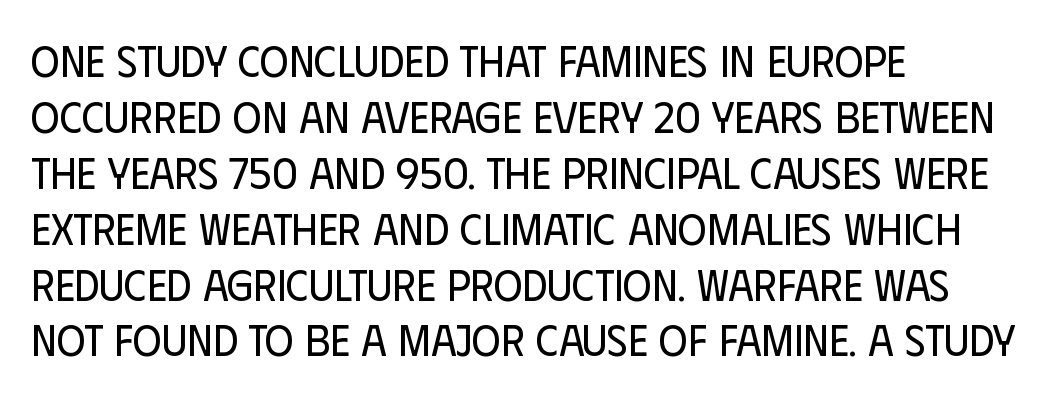
{"serif": "no", "italic": "no", "bold": "no", "weight": "regular", "width": "condensed", "stroke_contrast": "low", "x_height": "large", "monospaced": "no", "underline": "no", "align": "left", "line_spacing": "normal", "line_spacing_ratio": 1.27, "letter_spacing": "normal", "letter_spacing_em": 0.0, "glyph_px": 44}
